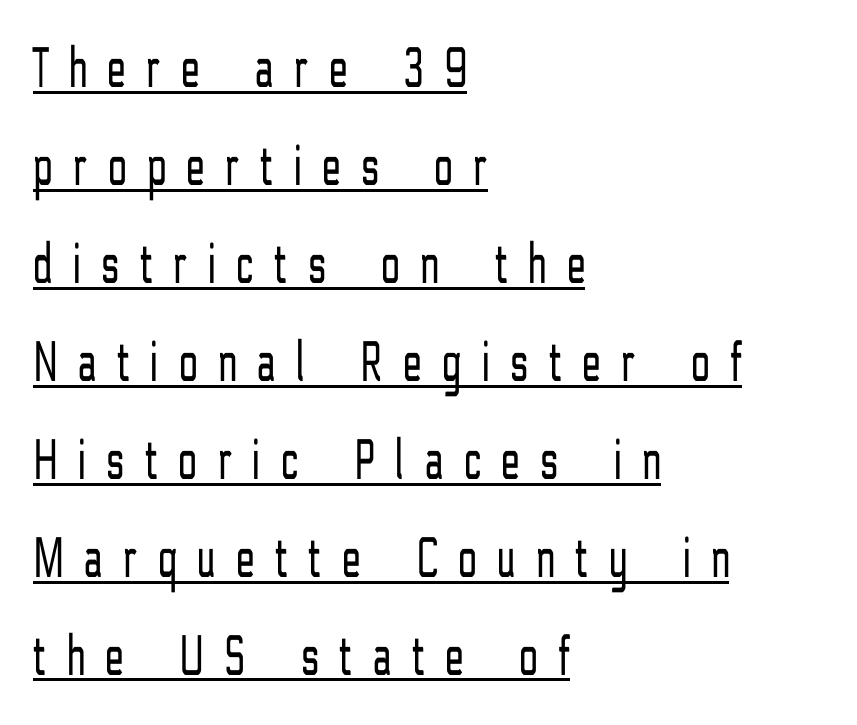
{"serif": "no", "italic": "no", "bold": "no", "weight": "light", "width": "condensed", "stroke_contrast": "low", "x_height": "medium", "monospaced": "no", "underline": "yes", "align": "left", "line_spacing": "normal", "line_spacing_ratio": 1.66, "letter_spacing": "wide", "letter_spacing_em": 0.36, "glyph_px": 59}
